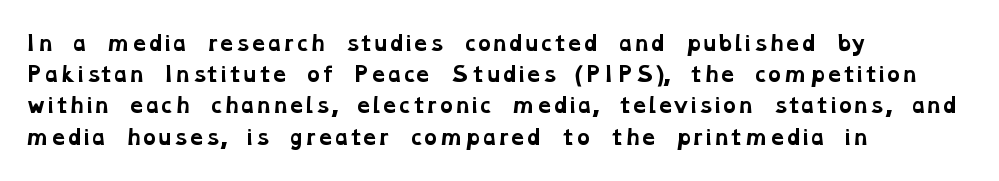
Left-aligned paragraph, ragged on the right. Is there much room between lines? A standard amount, neither cramped nor airy. Compared with typical body copy, the letter spacing here is the same. The sample has been set heavy, in full bold. Honestly, there is no underline to notice here at all.
